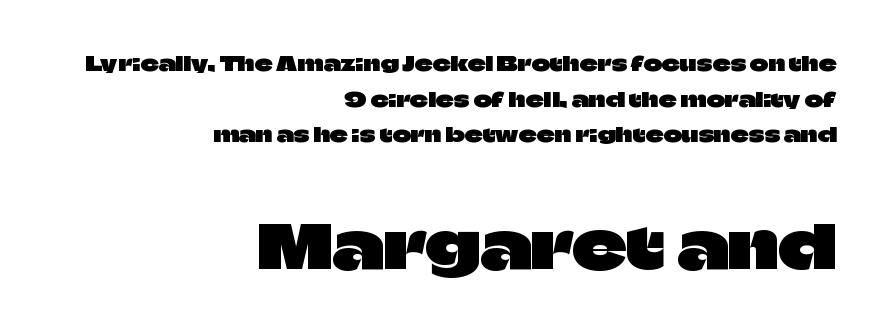
The image shows 60 px sans-serif type, upright; set right-aligned, line spacing 1.78x, normal letter spacing, not underlined; the second (bottom) block is 3.0x larger; low stroke contrast and a large x-height.
